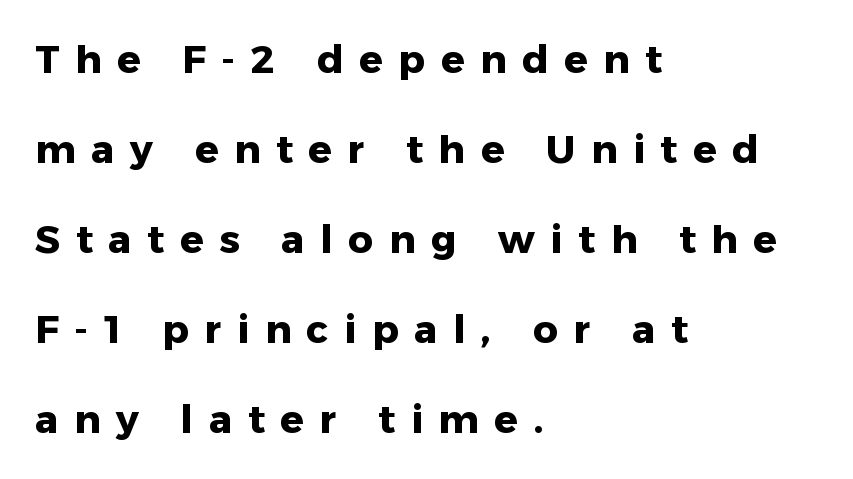
Q: Is the text bold? A: Yes.
Q: Is the text italic (slanted)? A: No, it is upright.
Q: Is the typeface a serif or a sans-serif typeface? A: Sans-serif.
Q: Is the text underlined? A: No.
Q: How is the paragraph aligned? A: Left-aligned.
Q: Is the spacing between letters normal or unusually wide? A: Unusually wide.
Q: Is the spacing between lines tight, normal or loose? A: Loose.
Q: Width (condensed, normal, or wide)? A: Normal.
Q: Stroke contrast? A: Low.
Q: x-height? A: Medium.
Q: Monospaced? A: No.
